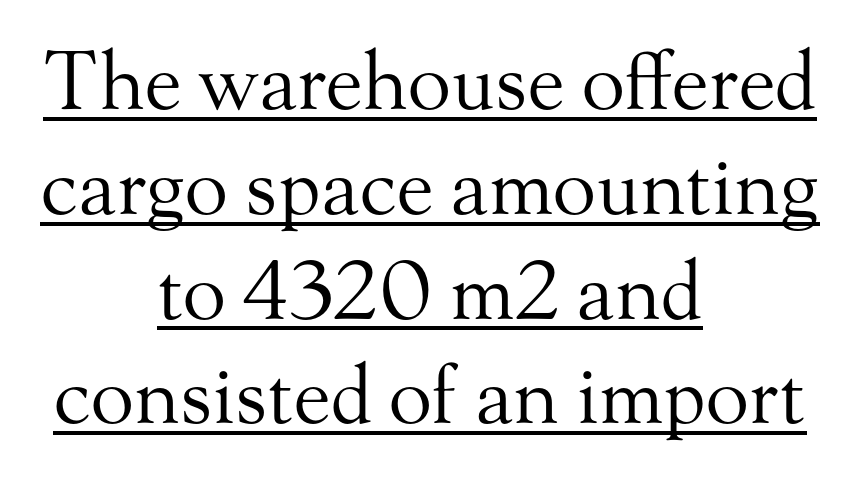
The image shows 80 px regular-weight serif type, upright; set centered, normal line spacing (1.31x), normal letter spacing, underlined; medium stroke contrast and a small x-height.
